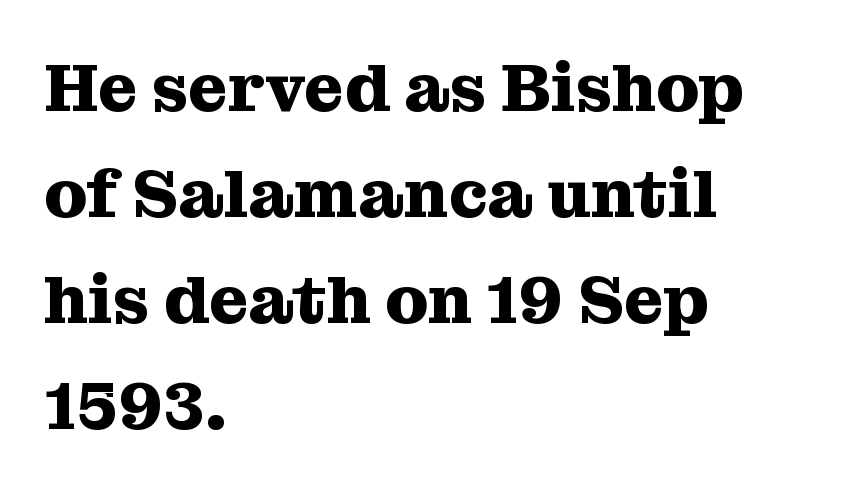
The image shows 68 px heavy serif type, upright; set left-aligned, normal line spacing (1.56x), normal letter spacing, not underlined; medium stroke contrast and a medium x-height.
